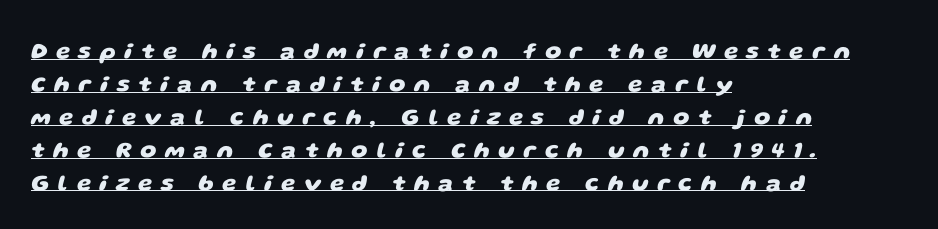
Q: Is the text bold? A: Yes.
Q: Is the text underlined? A: Yes.
Q: How is the paragraph aligned? A: Left-aligned.
Q: Is the spacing between letters normal or unusually wide? A: Unusually wide.
Q: Is the spacing between lines tight, normal or loose? A: Normal.
